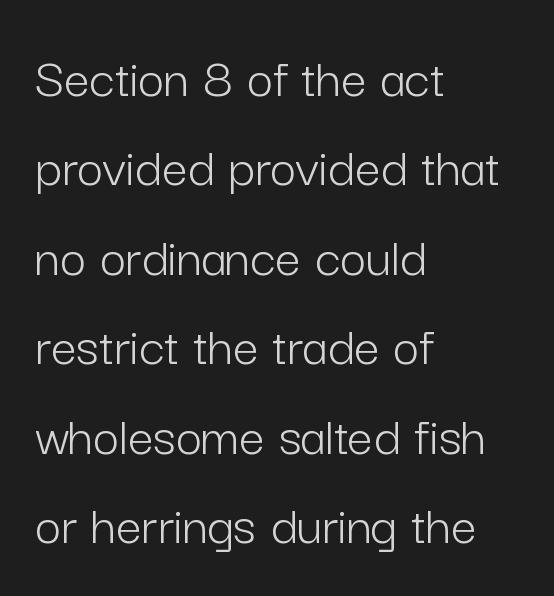
{"serif": "no", "italic": "no", "bold": "no", "weight": "light", "width": "normal", "stroke_contrast": "low", "x_height": "medium", "monospaced": "no", "underline": "no", "align": "left", "line_spacing": "normal", "line_spacing_ratio": 1.57, "letter_spacing": "normal", "letter_spacing_em": 0.0, "glyph_px": 57}
